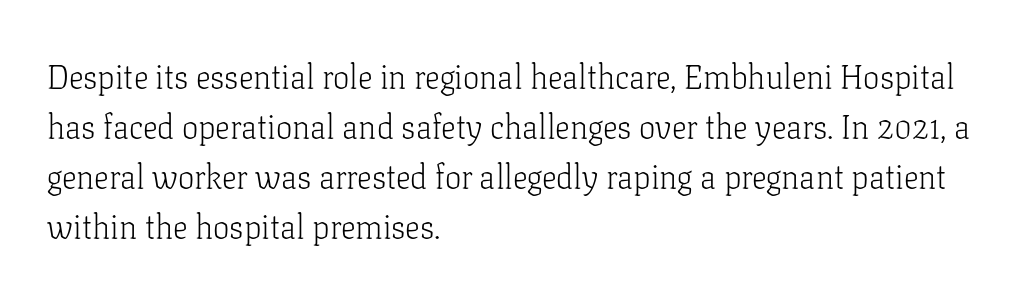
Q: Is the text bold? A: No.
Q: Is the text italic (slanted)? A: No, it is upright.
Q: Is the typeface a serif or a sans-serif typeface? A: Serif.
Q: Is the text underlined? A: No.
Q: How is the paragraph aligned? A: Left-aligned.
Q: Is the spacing between letters normal or unusually wide? A: Normal.
Q: Is the spacing between lines tight, normal or loose? A: Normal.
Q: Width (condensed, normal, or wide)? A: Normal.
Q: Stroke contrast? A: Low.
Q: x-height? A: Medium.
Q: Monospaced? A: No.
